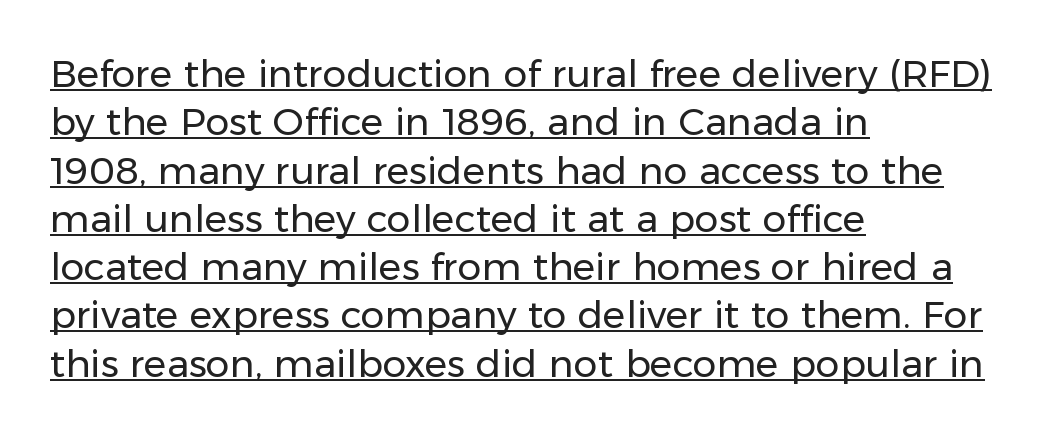
A rule runs beneath these lines of type. The rendering uses natural spacing where letterforms have individual widths. The typeface has the unassuming heft of standard copy or less. Vertically, the passage feels balanced, rows spaced as you'd expect. These lines are set flush left with a ragged right edge. The passage shown has conventional tracking throughout.
